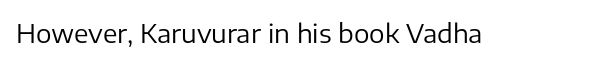
The image shows 26 px text type, upright; set normal letter spacing, not underlined.
